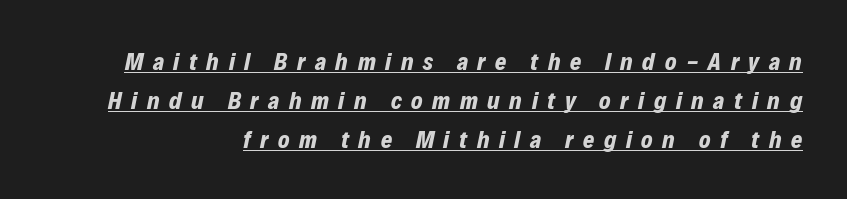
Q: Is the text bold? A: Yes.
Q: Is the text italic (slanted)? A: Yes, it leans right by about 12 degrees.
Q: Is the text underlined? A: Yes.
Q: Is the spacing between letters normal or unusually wide? A: Unusually wide.
Q: Is the spacing between lines tight, normal or loose? A: Normal.
